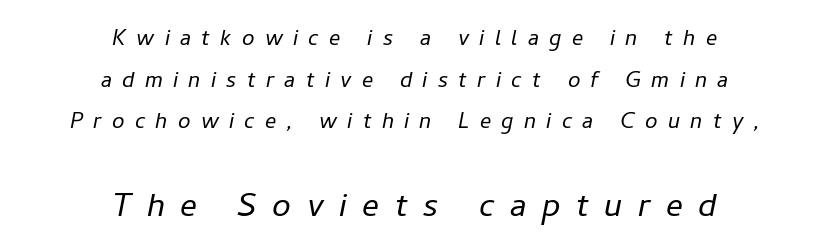
The image shows 42 px light type, italic (leaning right); set centered, normal line spacing (1.49x), unusually wide letter spacing (+0.37 em), not underlined; the second (bottom) block is 1.5x larger; low stroke contrast and a medium x-height.
